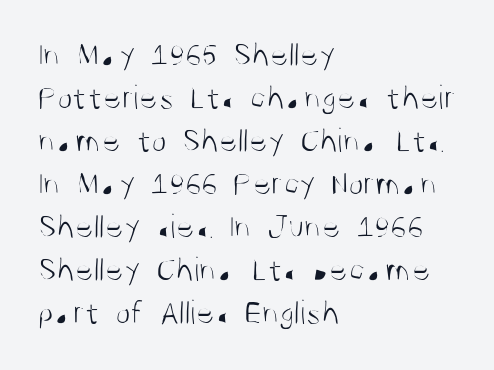
Is this a fixed-width face? No — the glyphs have proportional, varying widths. The axis of the letterforms is exactly vertical. Standard letterfit; no display-style spreading of the glyphs. The letters carry no serifs — their stems end cleanly without finishing strokes.
